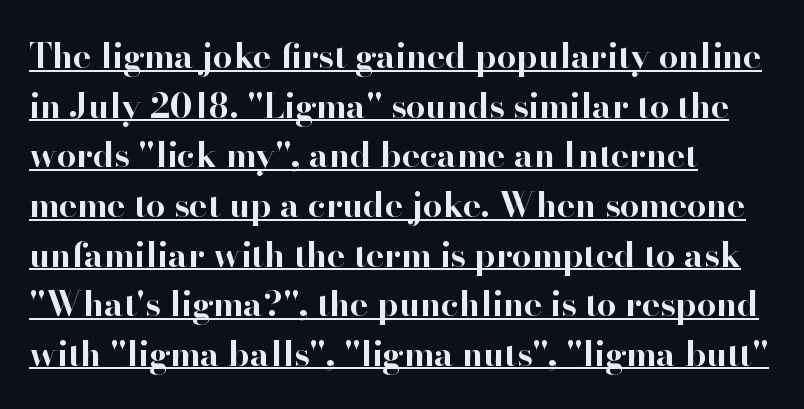
The image shows 34 px bold serif type, upright; set left-aligned, normal line spacing (1.46x), normal letter spacing, underlined; high stroke contrast and a small x-height.
